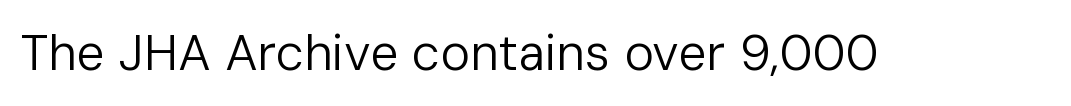
Q: Is the text bold? A: No.
Q: Is the text italic (slanted)? A: No, it is upright.
Q: Is the typeface a serif or a sans-serif typeface? A: Sans-serif.
Q: Is the text underlined? A: No.
Q: Is the spacing between letters normal or unusually wide? A: Normal.
Q: Width (condensed, normal, or wide)? A: Normal.
Q: Stroke contrast? A: Low.
Q: x-height? A: Medium.
Q: Monospaced? A: No.
